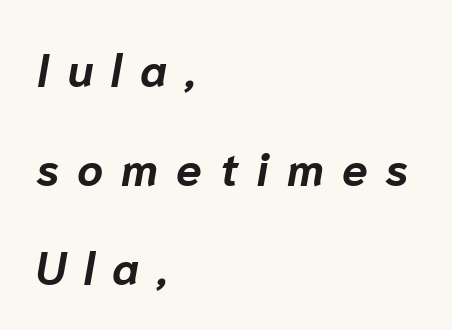
{"italic": "yes", "lean": "right", "slant_degrees": 10, "bold": "yes", "weight": "bold", "width": "normal", "stroke_contrast": "low", "x_height": "medium", "monospaced": "no", "underline": "no", "align": "left", "line_spacing": "loose", "line_spacing_ratio": 2.15, "letter_spacing": "wide", "letter_spacing_em": 0.39, "glyph_px": 46}
